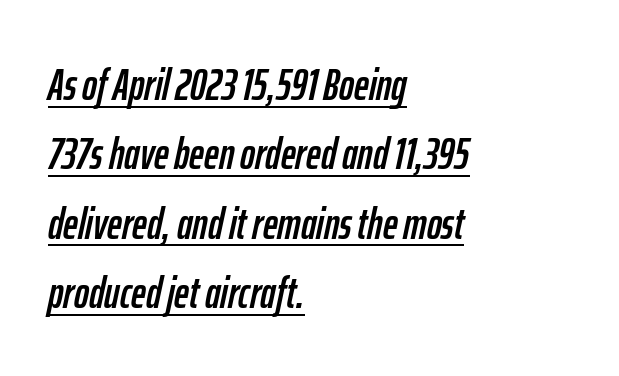
Q: Is the text italic (slanted)? A: Yes, it leans right by about 12 degrees.
Q: Is the text underlined? A: Yes.
Q: How is the paragraph aligned? A: Left-aligned.
Q: Is the spacing between letters normal or unusually wide? A: Normal.
Q: Is the spacing between lines tight, normal or loose? A: Normal.
Q: Width (condensed, normal, or wide)? A: Condensed.
Q: Stroke contrast? A: Low.
Q: x-height? A: Medium.
Q: Monospaced? A: No.
